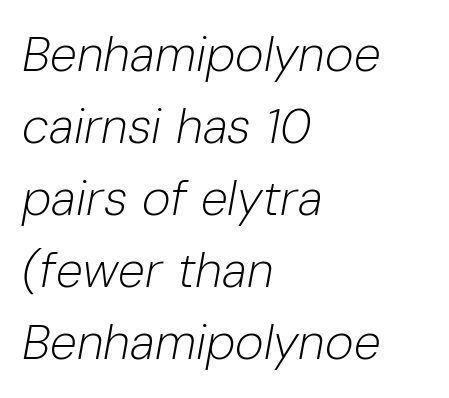
The font's italic variant was chosen for this text. Vertically, the passage feels balanced, rows spaced as you'd expect. Anything drawn beneath the words? Only blank space. Do the characters align in a grid? No, the font is proportional.
